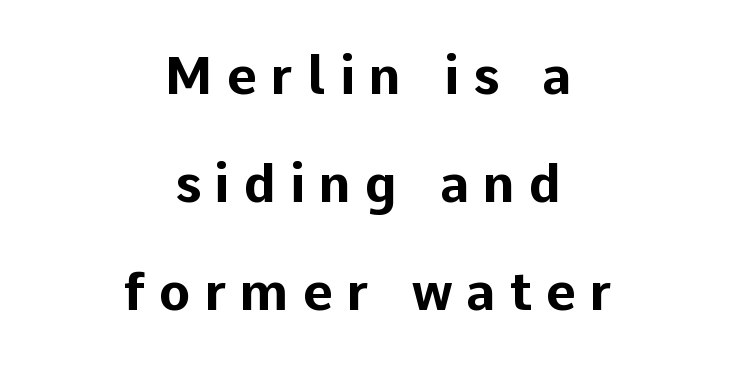
{"serif": "no", "italic": "no", "bold": "yes", "weight": "bold", "width": "normal", "stroke_contrast": "low", "x_height": "medium", "monospaced": "no", "underline": "no", "align": "center", "line_spacing": "loose", "line_spacing_ratio": 2.08, "letter_spacing": "wide", "letter_spacing_em": 0.27, "glyph_px": 52}
